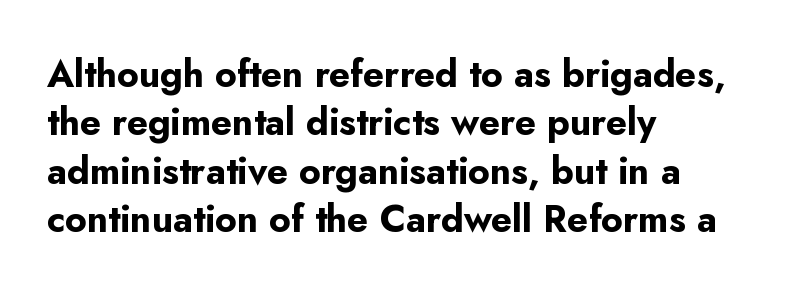
Leading matches the norm, producing a regular column. Proportional: the letters do not fall into vertical columns. What stands out about the letter spacing? Nothing — it is the standard amount. This is the regular roman posture of the typeface. The area under the type is left untouched. In terms of weight, the rendering is a true, heavy bold.
